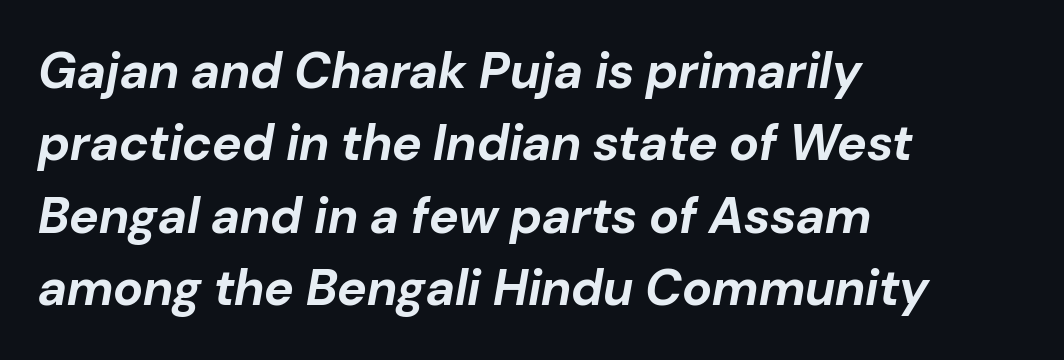
{"italic": "yes", "lean": "right", "slant_degrees": 10, "bold": "yes", "weight": "bold", "width": "normal", "stroke_contrast": "low", "x_height": "medium", "monospaced": "no", "underline": "no", "align": "left", "line_spacing": "normal", "line_spacing_ratio": 1.45, "letter_spacing": "normal", "letter_spacing_em": 0.0, "glyph_px": 50}
